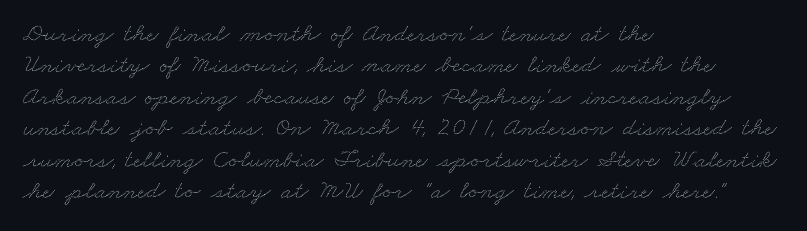
The image shows 26 px text type; set left-aligned, line spacing 1.21x, normal letter spacing, not underlined.
